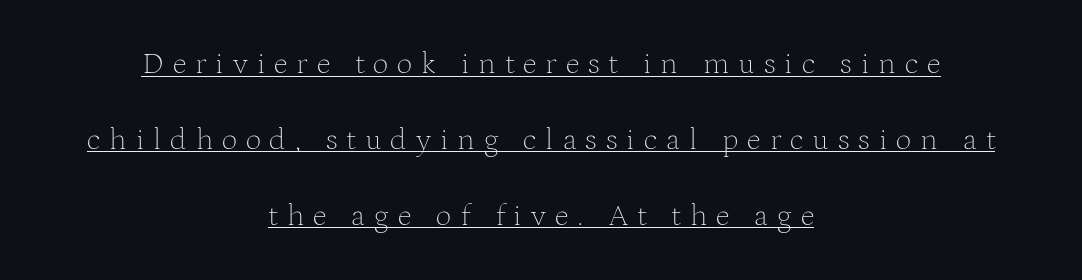
Looks like regular typesetting: each glyph gets only the width it needs. Weight: regular or lighter. The letters stand straight up with perfectly vertical stems. Interline gaps are noticeably wide in this sample. The typeface chosen for these lines features serifs.
